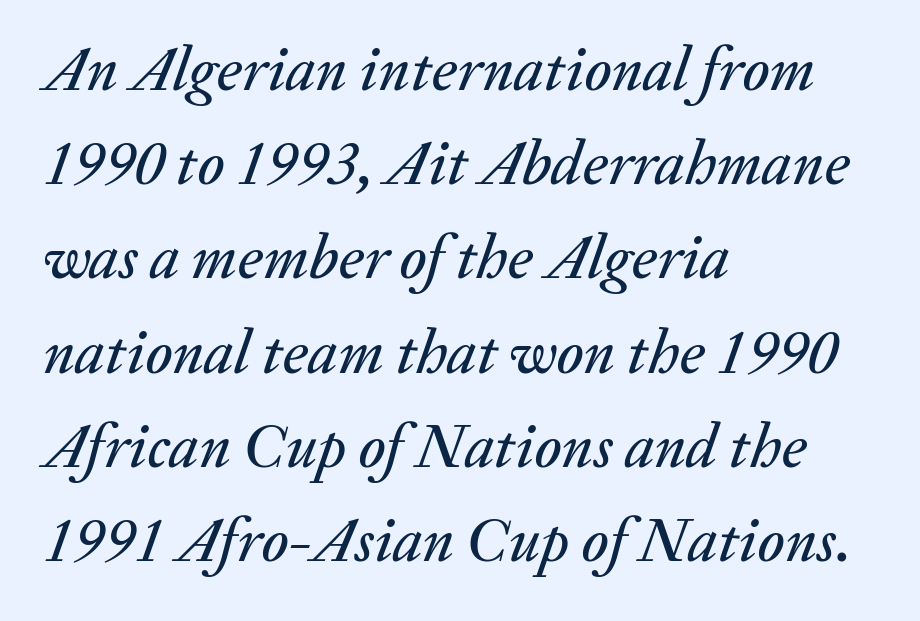
Q: Is the text italic (slanted)? A: Yes, it leans right by about 20 degrees.
Q: Is the text underlined? A: No.
Q: How is the paragraph aligned? A: Left-aligned.
Q: Is the spacing between letters normal or unusually wide? A: Normal.
Q: Is the spacing between lines tight, normal or loose? A: Normal.
Q: Width (condensed, normal, or wide)? A: Normal.
Q: Stroke contrast? A: Medium.
Q: x-height? A: Medium.
Q: Monospaced? A: No.
